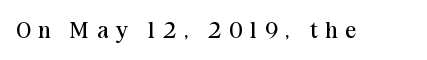
Caption: face not bold, strokes unweighted. This sample uses an upright cut, with every glyph sitting square on the baseline. Any mark beneath the type? The region is blank. This sample uses expanded letter spacing, leaving extra air between glyphs.
